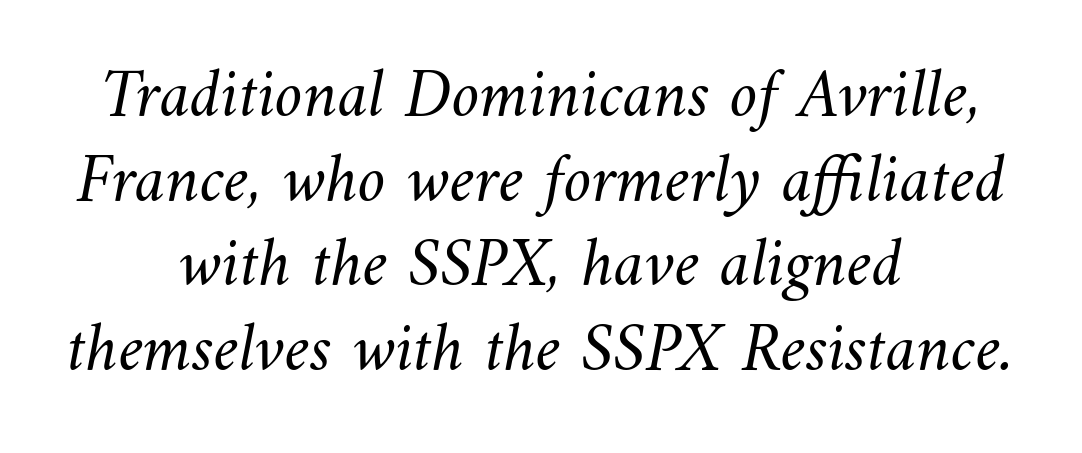
{"bold": "no", "weight": "light", "width": "normal", "stroke_contrast": "medium", "x_height": "small", "monospaced": "no", "underline": "no", "align": "center", "line_spacing_ratio": 1.21, "letter_spacing": "normal", "letter_spacing_em": 0.0, "glyph_px": 70}
